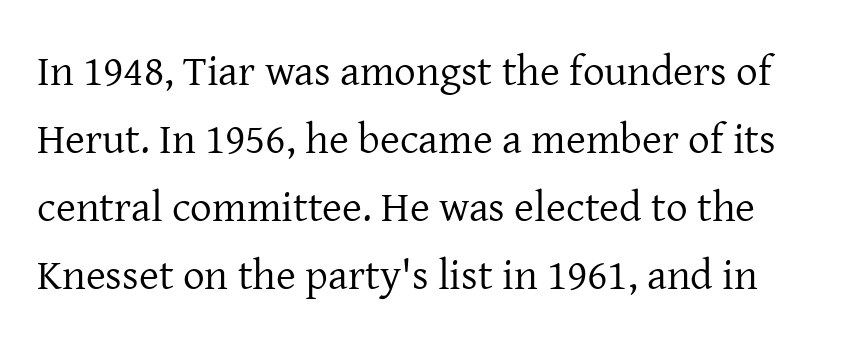
{"serif": "yes", "italic": "no", "bold": "no", "weight": "regular", "width": "normal", "stroke_contrast": "low", "x_height": "medium", "monospaced": "no", "underline": "no", "line_spacing": "normal", "line_spacing_ratio": 1.58, "letter_spacing": "normal", "letter_spacing_em": 0.0, "glyph_px": 43}
